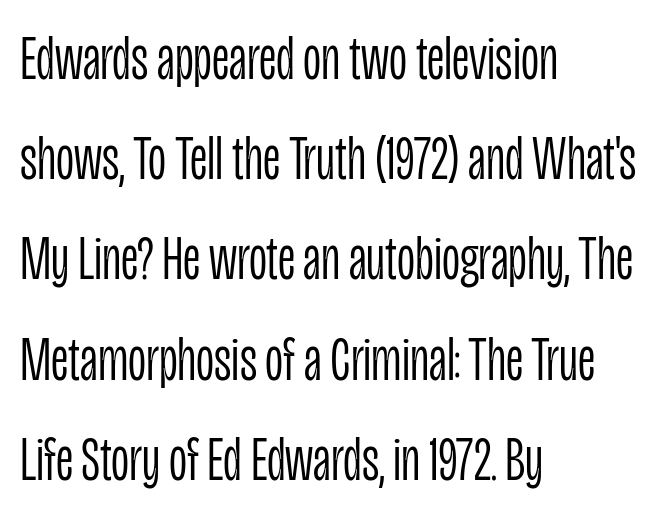
The rendering uses natural spacing where letterforms have individual widths. Honestly, there is no underline to notice here at all. The letters look calm and open, with moderate or lighter stems. The leading is moderate, giving the passage an even texture. Each letter's strokes conclude bluntly, with no projecting serifs.
